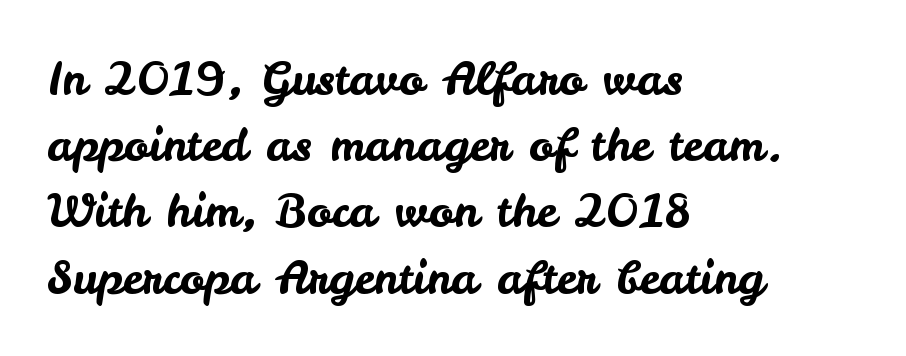
The image shows 46 px sans-serif type; set left-aligned, normal line spacing (1.44x), normal letter spacing, not underlined; low stroke contrast and a small x-height.
